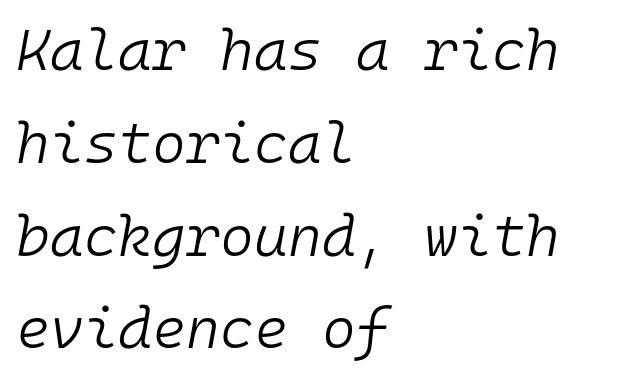
{"italic": "yes", "lean": "right", "slant_degrees": 10, "bold": "no", "weight": "light", "width": "normal", "stroke_contrast": "low", "x_height": "medium", "monospaced": "yes", "underline": "no", "align": "left", "line_spacing": "normal", "line_spacing_ratio": 1.6, "letter_spacing": "normal", "letter_spacing_em": 0.0, "glyph_px": 58}
